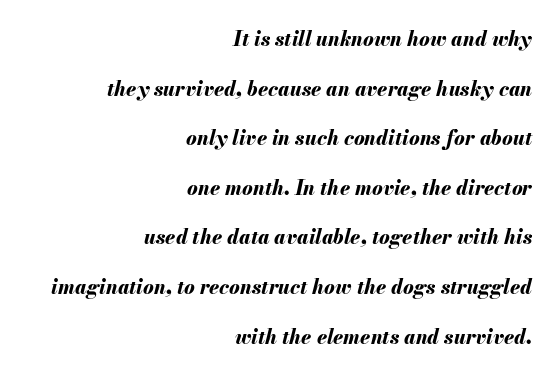
{"italic": "yes", "lean": "right", "slant_degrees": 13, "bold": "yes", "underline": "no", "align": "right", "line_spacing": "loose", "line_spacing_ratio": 2.48, "letter_spacing": "normal", "letter_spacing_em": 0.0, "glyph_px": 20}
